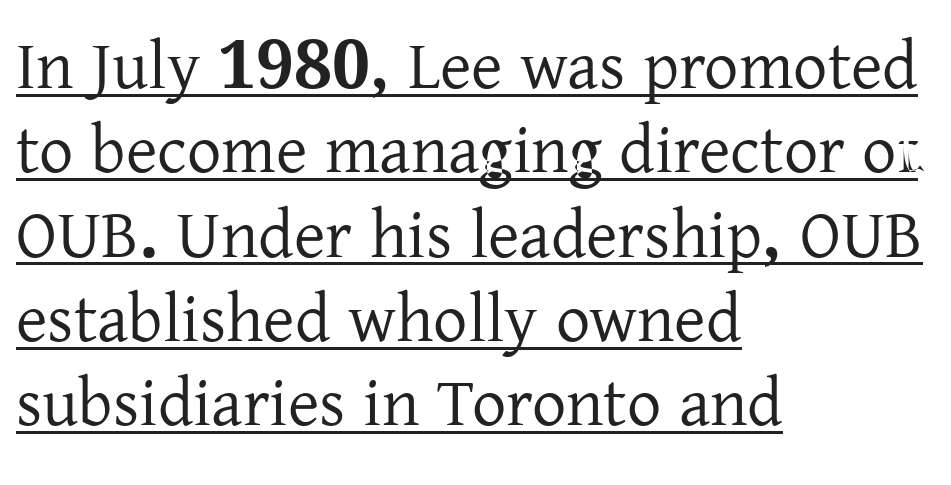
Q: Is the text italic (slanted)? A: No, it is upright.
Q: Is the typeface a serif or a sans-serif typeface? A: Serif.
Q: Is the text underlined? A: Yes.
Q: How is the paragraph aligned? A: Left-aligned.
Q: Is the spacing between letters normal or unusually wide? A: Normal.
Q: Width (condensed, normal, or wide)? A: Normal.
Q: Stroke contrast? A: Low.
Q: x-height? A: Medium.
Q: Monospaced? A: No.
